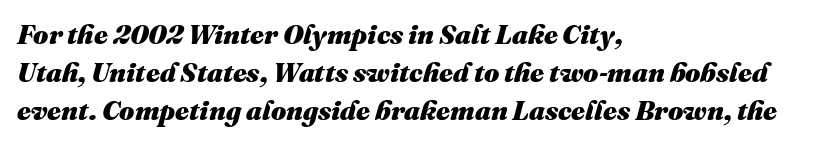
The image shows 27 px bold type, italic (leaning right); set left-aligned, normal line spacing (1.41x), normal letter spacing, not underlined.
